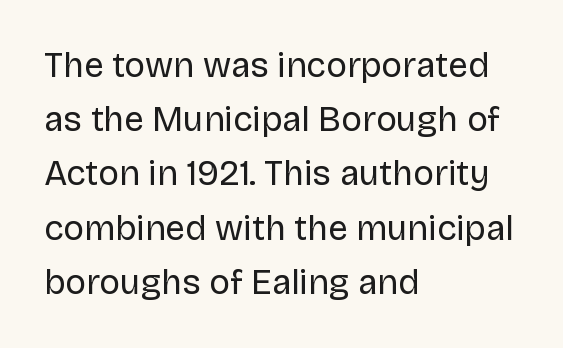
The image shows 35 px regular-weight sans-serif type, upright; set left-aligned, normal line spacing (1.55x), normal letter spacing, not underlined; low stroke contrast and a large x-height.
